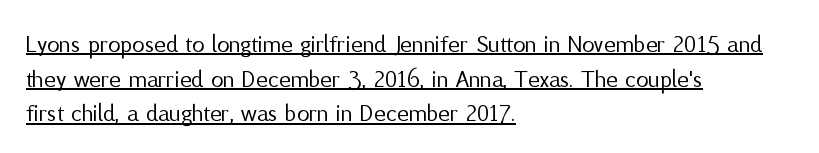
The image shows 25 px text type, upright; set left-aligned, normal line spacing (1.39x), normal letter spacing, underlined.
